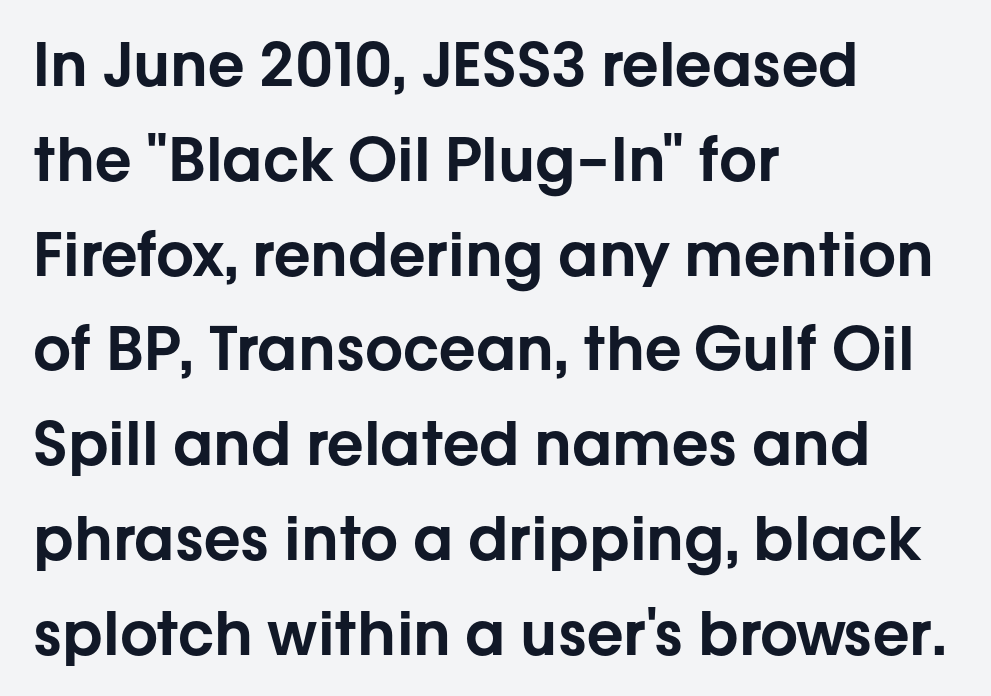
{"serif": "no", "italic": "no", "width": "normal", "stroke_contrast": "low", "x_height": "medium", "monospaced": "no", "underline": "no", "align": "left", "line_spacing": "normal", "line_spacing_ratio": 1.58, "letter_spacing": "normal", "letter_spacing_em": 0.0, "glyph_px": 60}
